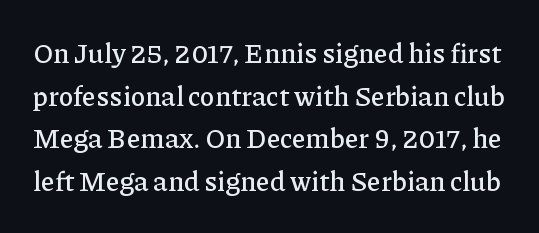
{"italic": "no", "underline": "no", "line_spacing": "normal", "line_spacing_ratio": 1.58, "letter_spacing": "normal", "letter_spacing_em": 0.0, "glyph_px": 27}
